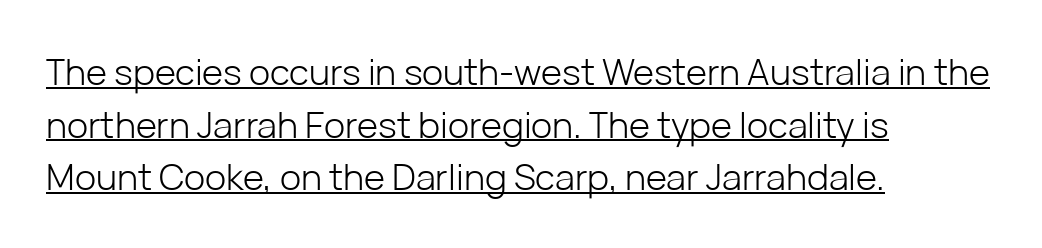
Q: Is the text bold? A: No.
Q: Is the text italic (slanted)? A: No, it is upright.
Q: Is the typeface a serif or a sans-serif typeface? A: Sans-serif.
Q: Is the text underlined? A: Yes.
Q: How is the paragraph aligned? A: Left-aligned.
Q: Is the spacing between letters normal or unusually wide? A: Normal.
Q: Is the spacing between lines tight, normal or loose? A: Normal.
Q: Width (condensed, normal, or wide)? A: Normal.
Q: Stroke contrast? A: Low.
Q: x-height? A: Medium.
Q: Monospaced? A: No.
